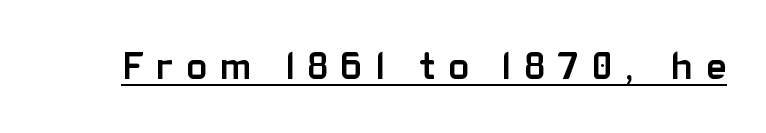
Q: Is the text bold? A: Yes.
Q: Is the text italic (slanted)? A: No, it is upright.
Q: Is the typeface a serif or a sans-serif typeface? A: Sans-serif.
Q: Is the text underlined? A: Yes.
Q: Is the spacing between letters normal or unusually wide? A: Unusually wide.
Q: Width (condensed, normal, or wide)? A: Normal.
Q: Stroke contrast? A: Low.
Q: x-height? A: Medium.
Q: Monospaced? A: No.
